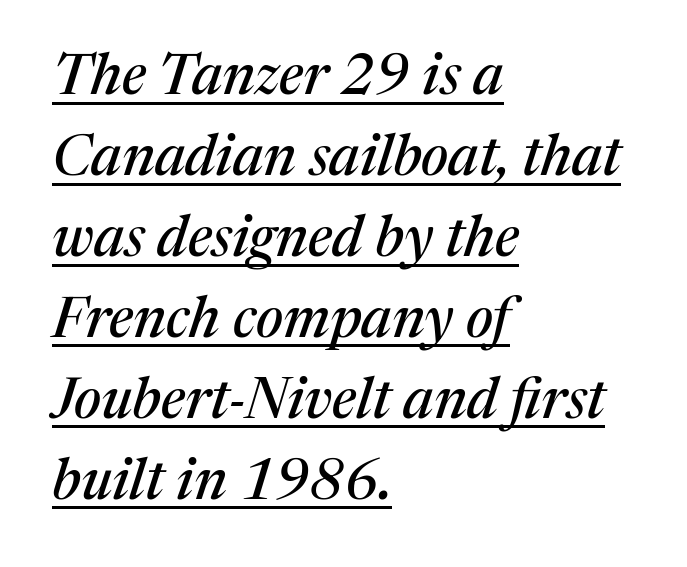
The passage shown stacks its lines at a standard gap. Spacing verdict: proportional, widths tailored to each character. Every character sits at an angle, as italics do. The type family on display is of the serif kind. Notice how the passage keeps a crisp vertical edge on the left only. The rendering keeps characters at their native spacing.
